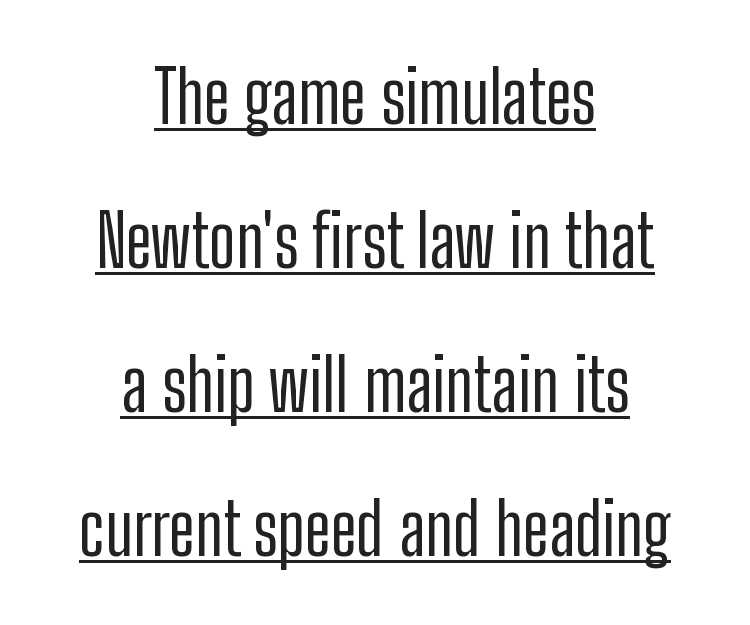
{"serif": "no", "italic": "no", "width": "condensed", "stroke_contrast": "low", "x_height": "medium", "monospaced": "no", "underline": "yes", "align": "center", "line_spacing": "loose", "line_spacing_ratio": 2.0, "letter_spacing": "normal", "letter_spacing_em": 0.0, "glyph_px": 72}
